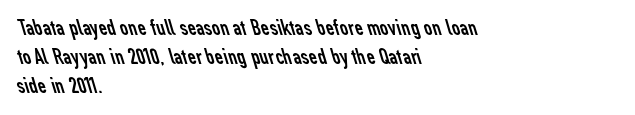
The image shows 23 px text type; set left-aligned, normal line spacing (1.27x), normal letter spacing, not underlined.
